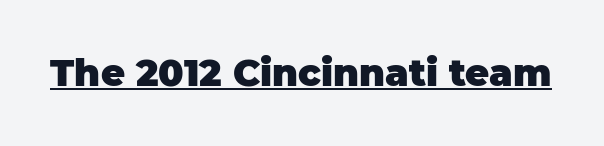
{"serif": "no", "italic": "no", "bold": "yes", "weight": "heavy", "width": "normal", "stroke_contrast": "low", "x_height": "large", "monospaced": "no", "underline": "yes", "letter_spacing": "normal", "letter_spacing_em": 0.0, "glyph_px": 37}
